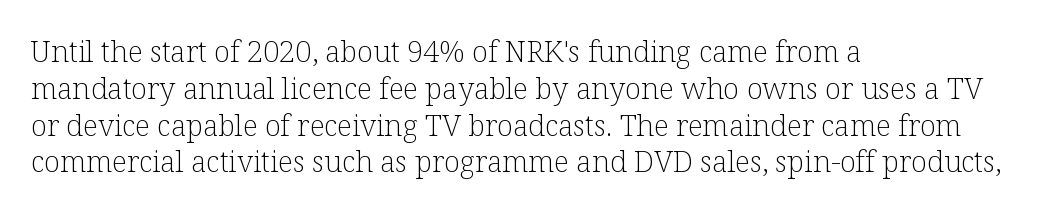
The image shows 29 px light serif type, upright; set left-aligned, normal line spacing (1.27x), normal letter spacing, not underlined; low stroke contrast and a medium x-height.
